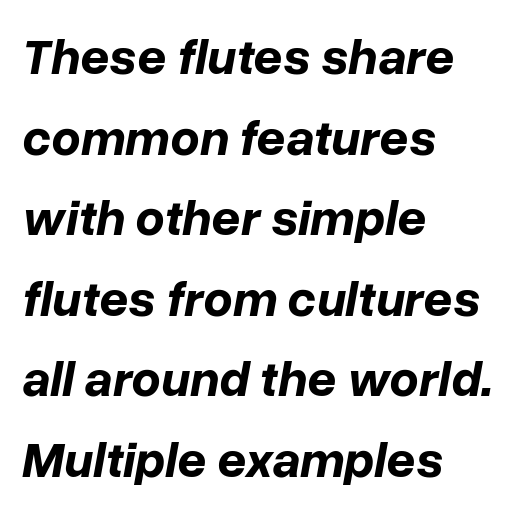
The image shows 51 px bold type, italic (leaning right); set left-aligned, normal line spacing (1.58x), normal letter spacing, not underlined; low stroke contrast and a medium x-height.
